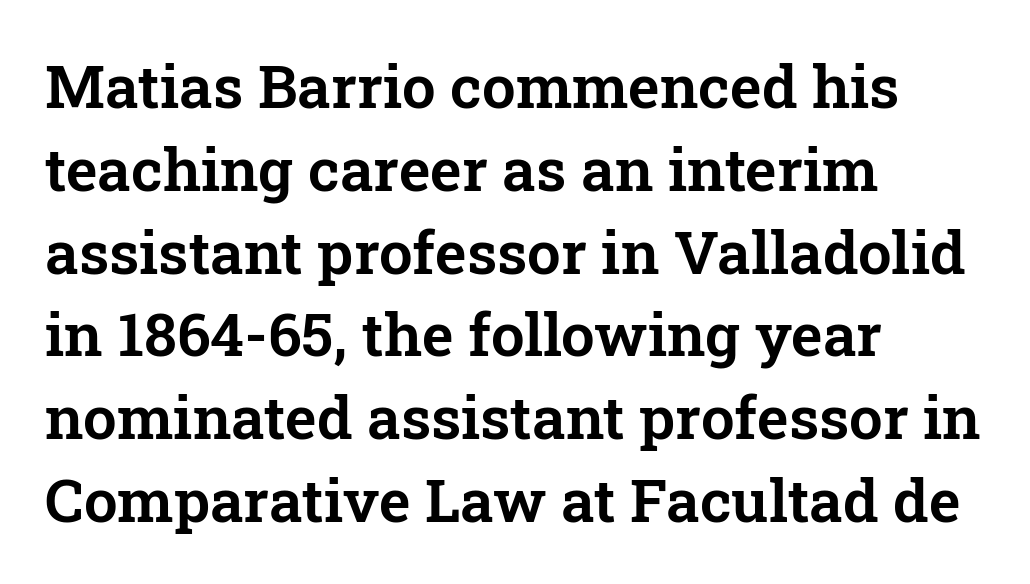
Q: Is the text italic (slanted)? A: No, it is upright.
Q: Is the typeface a serif or a sans-serif typeface? A: Serif.
Q: Is the text underlined? A: No.
Q: How is the paragraph aligned? A: Left-aligned.
Q: Is the spacing between letters normal or unusually wide? A: Normal.
Q: Is the spacing between lines tight, normal or loose? A: Normal.
Q: Width (condensed, normal, or wide)? A: Normal.
Q: Stroke contrast? A: Low.
Q: x-height? A: Medium.
Q: Monospaced? A: No.
